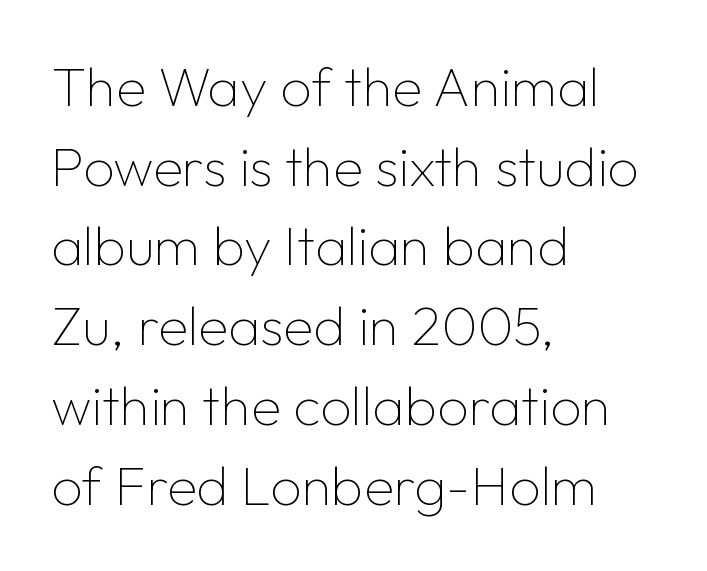
The image shows 55 px thin sans-serif type, upright; set left-aligned, normal line spacing (1.45x), normal letter spacing, not underlined; low stroke contrast and a medium x-height.
